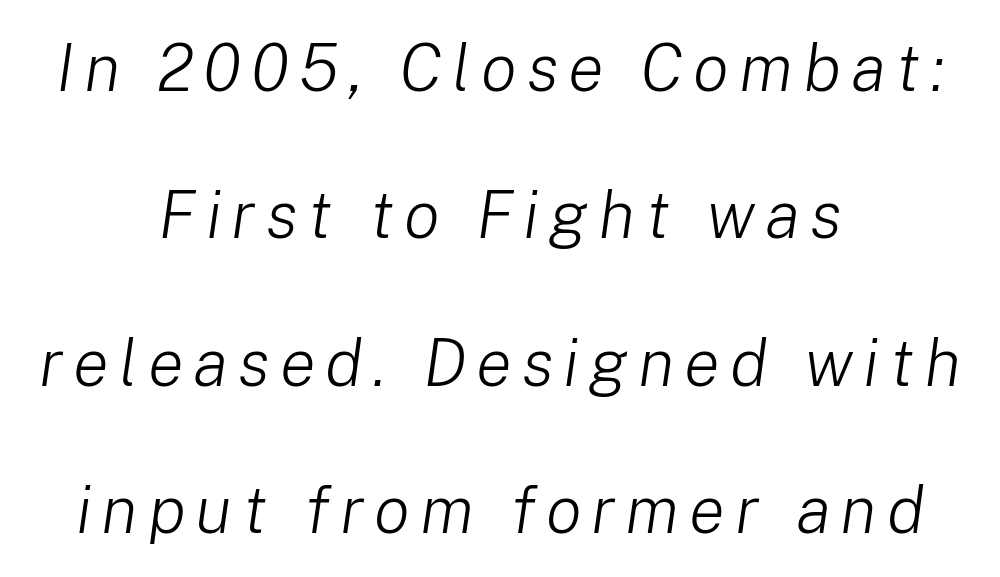
The baseline area is clear. It's the slanting kind of type. Proportional: the letters do not fall into vertical columns. These lines stack symmetrically, like a column narrowing and widening about its center. Weight class: somewhere from thin through regular.
